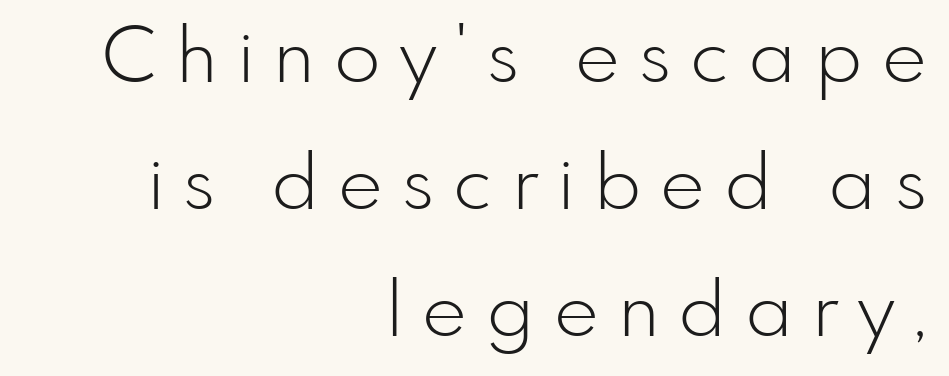
{"serif": "no", "italic": "no", "bold": "no", "weight": "light", "width": "normal", "stroke_contrast": "low", "x_height": "small", "monospaced": "no", "underline": "no", "align": "right", "line_spacing": "normal", "line_spacing_ratio": 1.67, "letter_spacing": "wide", "letter_spacing_em": 0.25, "glyph_px": 76}
